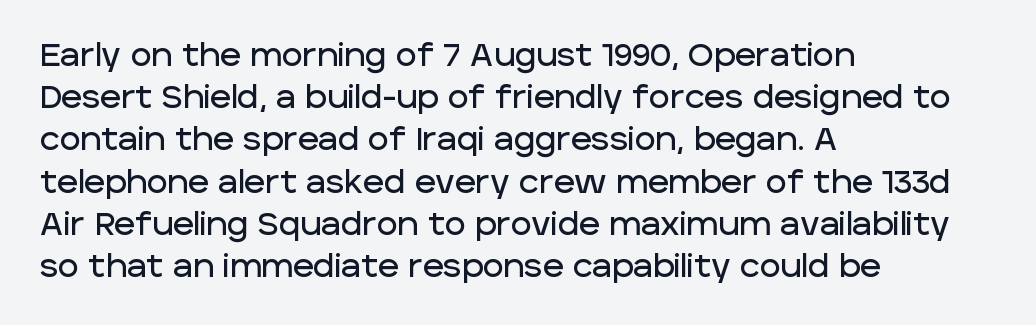
{"serif": "no", "italic": "no", "width": "normal", "stroke_contrast": "low", "x_height": "large", "monospaced": "no", "underline": "no", "align": "left", "line_spacing": "normal", "line_spacing_ratio": 1.32, "letter_spacing": "normal", "letter_spacing_em": 0.0, "glyph_px": 32}
